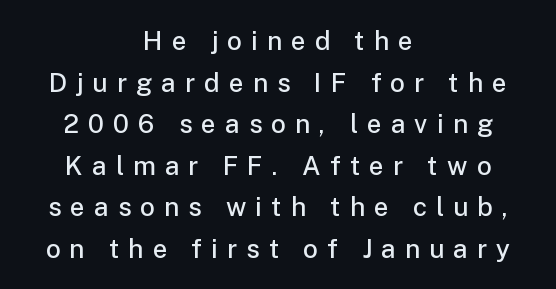
{"italic": "no", "bold": "semi", "underline": "no", "align": "center", "line_spacing": "normal", "line_spacing_ratio": 1.6, "letter_spacing": "wide", "letter_spacing_em": 0.35, "glyph_px": 26}
